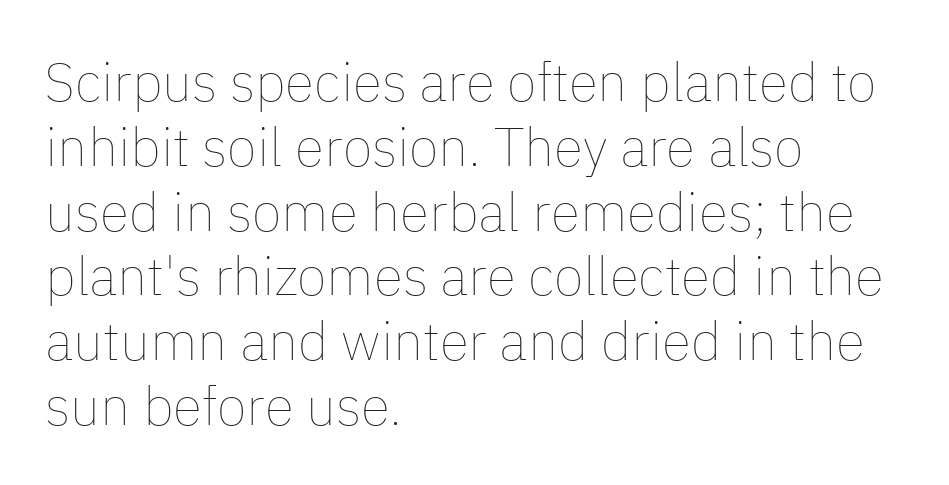
The image shows 54 px thin type, upright; set left-aligned, line spacing 1.2x, normal letter spacing, not underlined; low stroke contrast and a medium x-height.
